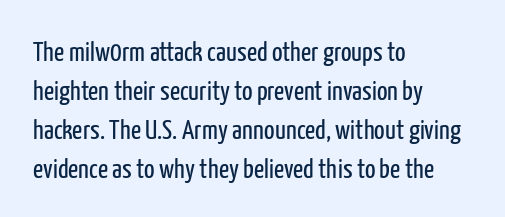
{"serif": "no", "italic": "no", "bold": "no", "weight": "regular", "width": "condensed", "stroke_contrast": "low", "x_height": "medium", "monospaced": "no", "underline": "no", "align": "left", "line_spacing": "normal", "line_spacing_ratio": 1.39, "letter_spacing": "normal", "letter_spacing_em": 0.0, "glyph_px": 28}
